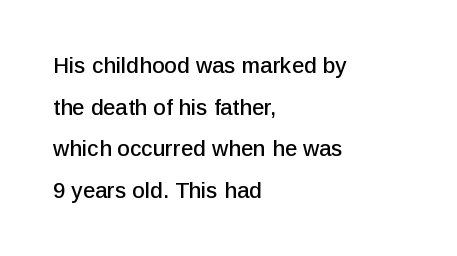
The image shows 22 px text type, upright; set left-aligned, line spacing 1.89x, normal letter spacing, not underlined.
